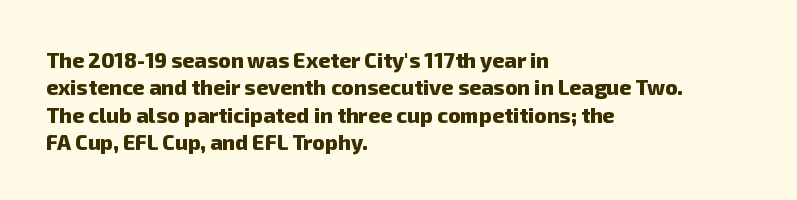
Q: Is the text bold? A: Yes.
Q: Is the text underlined? A: No.
Q: How is the paragraph aligned? A: Left-aligned.
Q: Is the spacing between letters normal or unusually wide? A: Normal.
Q: Is the spacing between lines tight, normal or loose? A: Normal.
